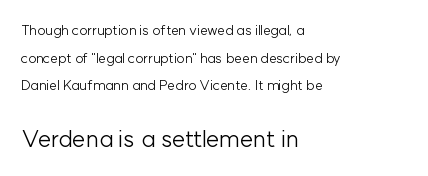
Block two is the big one; block one sits smaller above it. The gap between lines stays unmarked. The rendering keeps characters at their native spacing. Bold? No — there's no thickening of the strokes. Style check: upright. Leading is clearly above the norm, producing a sparse column.
